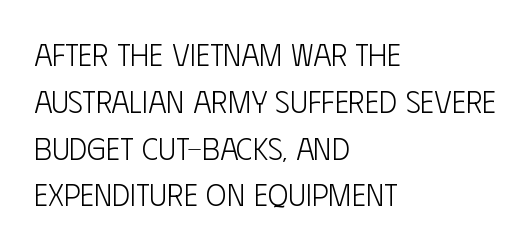
{"serif": "no", "italic": "no", "bold": "no", "weight": "light", "width": "condensed", "stroke_contrast": "low", "x_height": "large", "monospaced": "no", "underline": "no", "align": "left", "line_spacing": "normal", "line_spacing_ratio": 1.51, "letter_spacing": "normal", "letter_spacing_em": 0.0, "glyph_px": 31}
